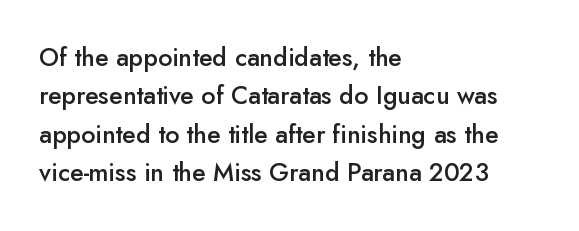
Has an underline been added? It has not. A typesetter would mark this as roman, not italic. The passage shown has conventional tracking throughout. The rows are spaced the way most documents space them. Each line starts at the same left margin while the right side varies. The font is running at a semibold setting, under full bold.
